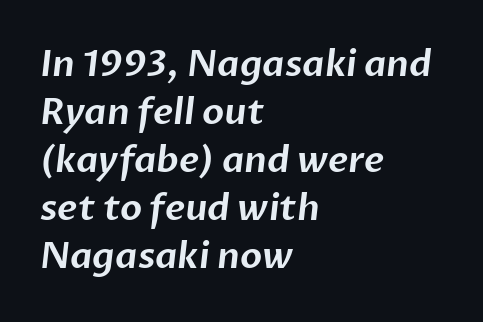
{"serif": "no", "width": "normal", "stroke_contrast": "low", "x_height": "medium", "monospaced": "no", "underline": "no", "align": "left", "line_spacing": "normal", "line_spacing_ratio": 1.33, "letter_spacing": "normal", "letter_spacing_em": 0.0, "glyph_px": 36}
